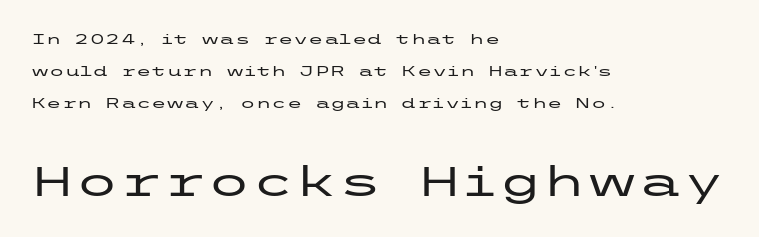
{"serif": "no", "italic": "no", "width": "wide", "stroke_contrast": "low", "x_height": "medium", "underline": "no", "align": "left", "line_spacing": "loose", "line_spacing_ratio": 2.29, "letter_spacing": "normal", "letter_spacing_em": 0.0, "larger_block": "second", "size_ratio": 2.86, "glyph_px": 40}
